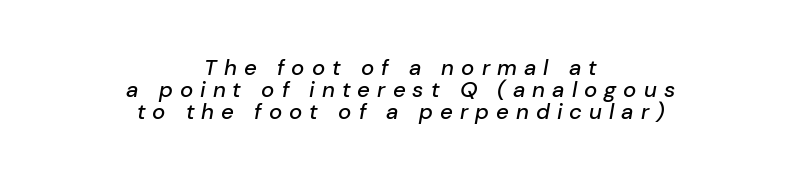
Q: Is the text italic (slanted)? A: Yes, it leans right by about 10 degrees.
Q: Is the text underlined? A: No.
Q: How is the paragraph aligned? A: Centered.
Q: Is the spacing between letters normal or unusually wide? A: Unusually wide.
Q: Is the spacing between lines tight, normal or loose? A: Tight.
